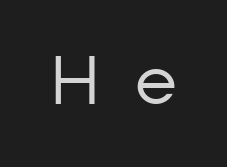
Q: Is the text bold? A: No.
Q: Is the text italic (slanted)? A: No, it is upright.
Q: Is the typeface a serif or a sans-serif typeface? A: Sans-serif.
Q: Is the text underlined? A: No.
Q: Is the spacing between letters normal or unusually wide? A: Unusually wide.
Q: Width (condensed, normal, or wide)? A: Normal.
Q: Stroke contrast? A: Low.
Q: x-height? A: Medium.
Q: Monospaced? A: No.
